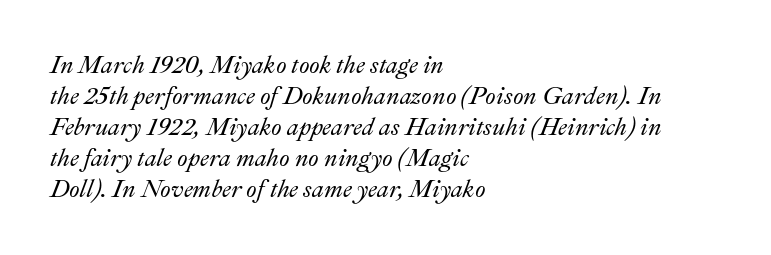
{"italic": "yes", "lean": "right", "slant_degrees": 22, "underline": "no", "align": "left", "line_spacing": "normal", "line_spacing_ratio": 1.29, "letter_spacing": "normal", "letter_spacing_em": 0.0, "glyph_px": 24}
